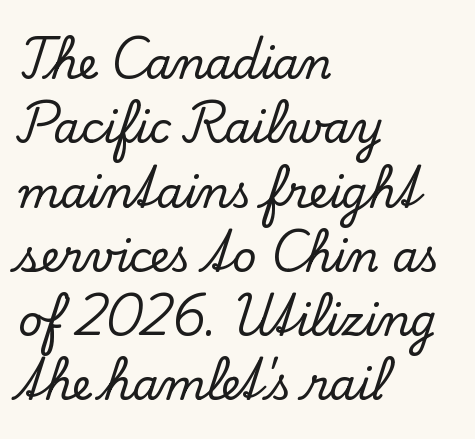
The image shows 42 px serif type; set left-aligned, normal line spacing (1.53x), normal letter spacing, not underlined; low stroke contrast and a small x-height.
